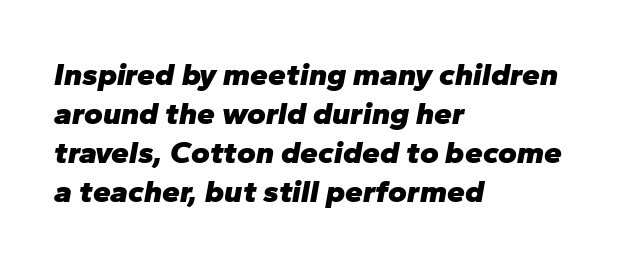
{"italic": "yes", "lean": "right", "slant_degrees": 10, "bold": "yes", "weight": "heavy", "width": "normal", "stroke_contrast": "low", "x_height": "medium", "monospaced": "no", "underline": "no", "align": "left", "line_spacing_ratio": 1.22, "letter_spacing": "normal", "letter_spacing_em": 0.0, "glyph_px": 32}
